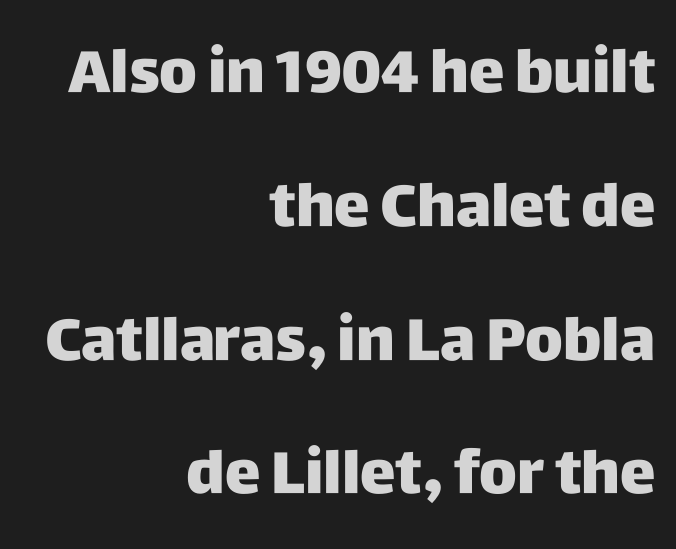
{"serif": "no", "italic": "no", "bold": "yes", "weight": "heavy", "width": "normal", "stroke_contrast": "low", "x_height": "large", "monospaced": "no", "underline": "no", "align": "right", "line_spacing": "loose", "line_spacing_ratio": 2.23, "letter_spacing": "normal", "letter_spacing_em": 0.0, "glyph_px": 60}
